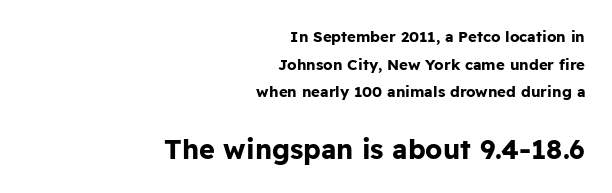
The image shows 27 px bold type, upright; set right-aligned, line spacing 1.85x, normal letter spacing, not underlined; the second (bottom) block is 1.8x larger.
